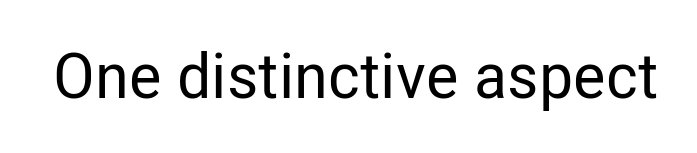
{"serif": "no", "italic": "no", "width": "condensed", "stroke_contrast": "low", "x_height": "medium", "monospaced": "no", "underline": "no", "letter_spacing": "normal", "letter_spacing_em": 0.0, "glyph_px": 63}
